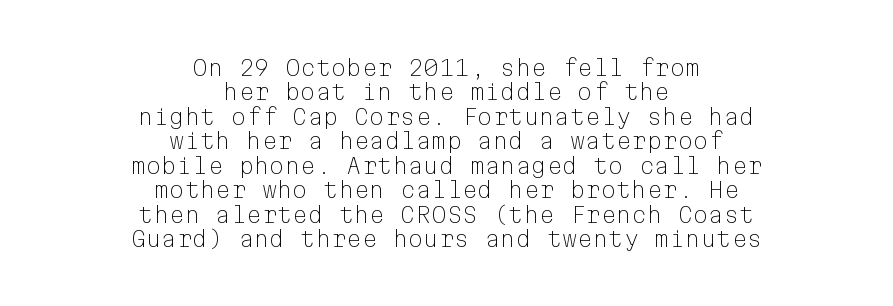
Q: Is the text bold? A: No.
Q: Is the text italic (slanted)? A: No, it is upright.
Q: Is the text underlined? A: No.
Q: How is the paragraph aligned? A: Centered.
Q: Is the spacing between letters normal or unusually wide? A: Normal.
Q: Is the spacing between lines tight, normal or loose? A: Tight.
